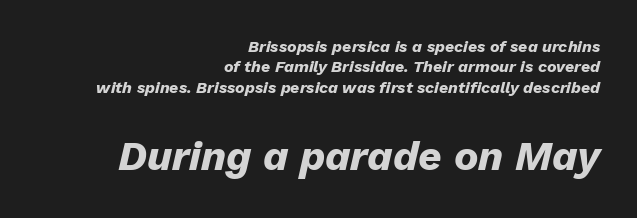
Tracking here is standard; glyphs follow each other at the usual distance. Clear beneath every line of the passage. The lettering tilts uniformly, giving the passage an italic look. Right-aligned paragraph, ragged on the left. Regarding leading, the lines here are spaced in the standard way.
